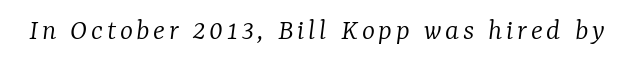
{"serif": "yes", "italic": "yes", "lean": "right", "slant_degrees": 7, "bold": "no", "weight": "light", "width": "normal", "stroke_contrast": "low", "x_height": "medium", "monospaced": "no", "underline": "no", "glyph_px": 31}
